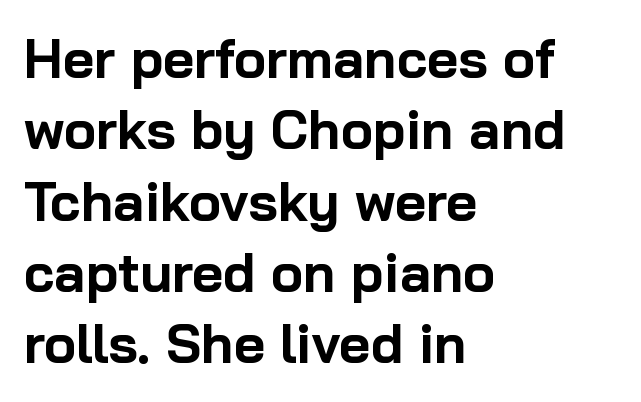
{"serif": "no", "italic": "no", "bold": "yes", "weight": "bold", "width": "normal", "stroke_contrast": "low", "x_height": "medium", "monospaced": "no", "underline": "no", "align": "left", "line_spacing": "normal", "line_spacing_ratio": 1.32, "letter_spacing": "normal", "letter_spacing_em": 0.0, "glyph_px": 54}
